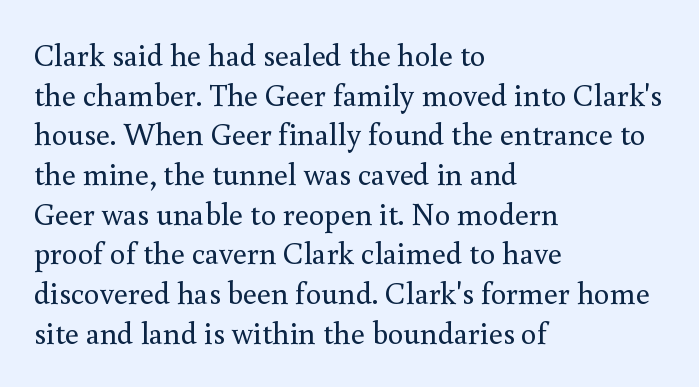
Looks like regular typesetting: each glyph gets only the width it needs. Look at the tracking — it's just the regular setting, nothing added. The leading is moderate, giving the passage an even texture. Letterform terminals end in serifs throughout the passage. No italicization has been applied; the sample stays upright.
